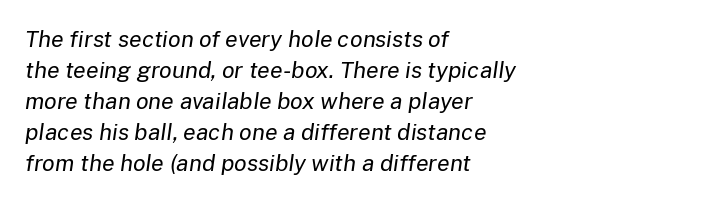
Each stroke keeps to a modest, everyday thickness or less. The line-height multiplier appears to be the usual default. Glance below the letters and you will spot only blank space. This sample uses an oblique cut, with every glyph tilted off the vertical.
